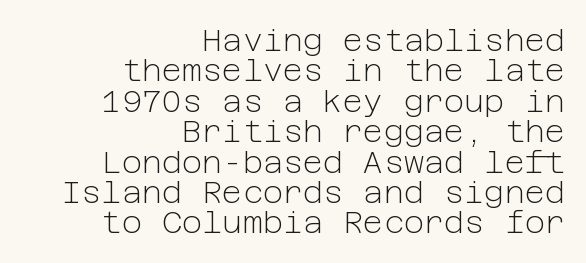
{"serif": "no", "italic": "no", "bold": "no", "weight": "light", "width": "normal", "stroke_contrast": "low", "x_height": "medium", "underline": "no", "align": "right", "line_spacing": "tight", "line_spacing_ratio": 0.98, "letter_spacing": "normal", "letter_spacing_em": 0.0, "glyph_px": 31}
